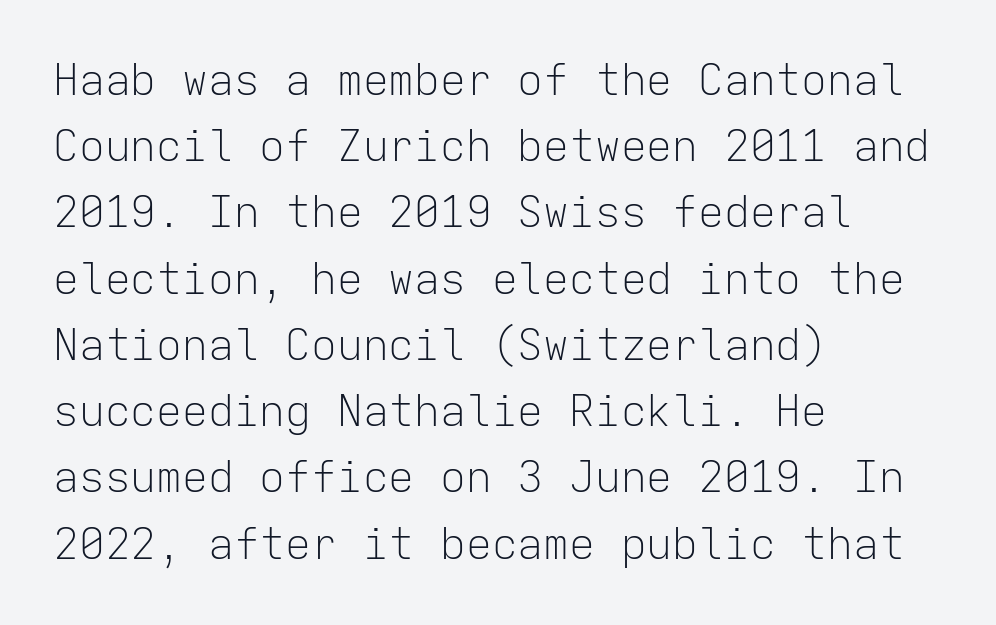
Q: Is the text bold? A: No.
Q: Is the text italic (slanted)? A: No, it is upright.
Q: Is the typeface a serif or a sans-serif typeface? A: Sans-serif.
Q: Is the text underlined? A: No.
Q: How is the paragraph aligned? A: Left-aligned.
Q: Is the spacing between letters normal or unusually wide? A: Normal.
Q: Is the spacing between lines tight, normal or loose? A: Normal.
Q: Width (condensed, normal, or wide)? A: Normal.
Q: Stroke contrast? A: Low.
Q: x-height? A: Medium.
Q: Monospaced? A: Yes.
